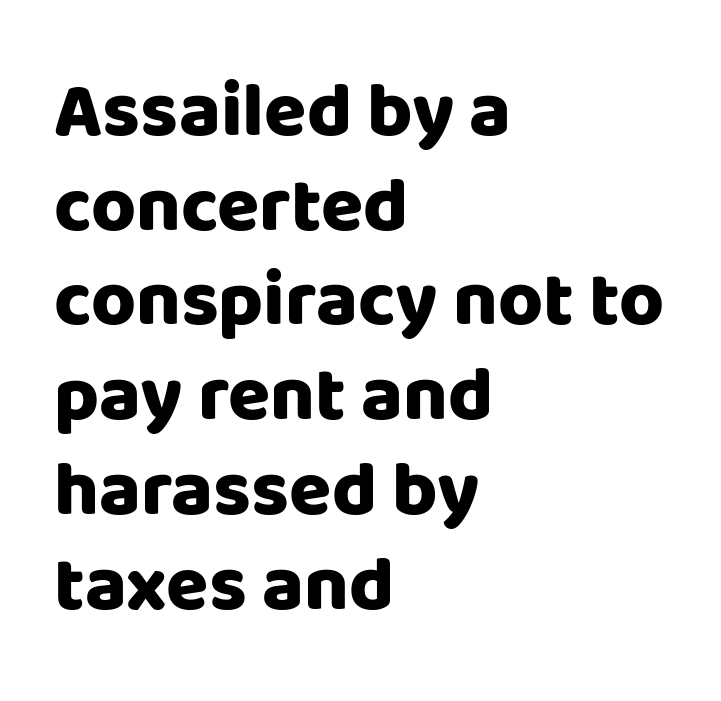
Q: Is the text bold? A: Yes.
Q: Is the text italic (slanted)? A: No, it is upright.
Q: Is the typeface a serif or a sans-serif typeface? A: Sans-serif.
Q: Is the text underlined? A: No.
Q: How is the paragraph aligned? A: Left-aligned.
Q: Is the spacing between letters normal or unusually wide? A: Normal.
Q: Width (condensed, normal, or wide)? A: Normal.
Q: Stroke contrast? A: Low.
Q: x-height? A: Large.
Q: Monospaced? A: No.
